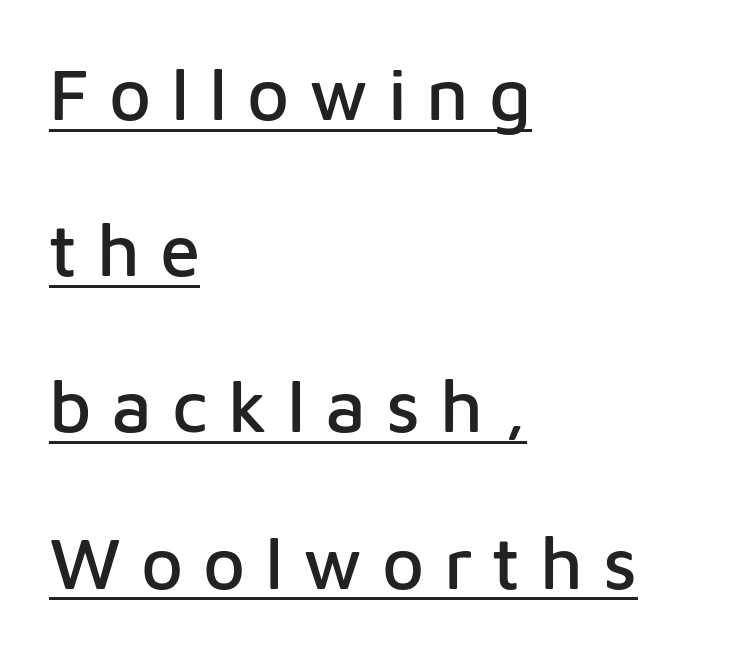
The image shows 73 px sans-serif type, upright; set left-aligned, loose line spacing (2.14x), unusually wide letter spacing (+0.27 em), underlined; low stroke contrast and a medium x-height.
